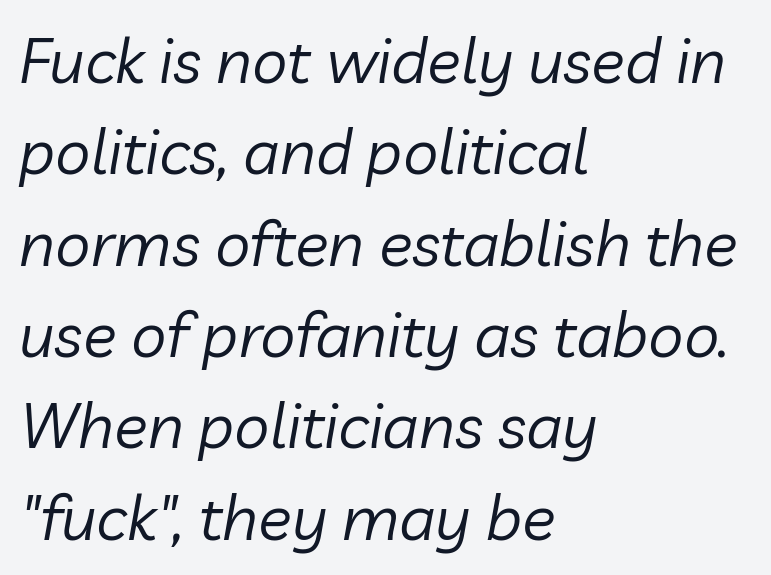
{"italic": "yes", "lean": "right", "slant_degrees": 10, "bold": "no", "weight": "regular", "width": "normal", "stroke_contrast": "low", "x_height": "medium", "monospaced": "no", "underline": "no", "align": "left", "line_spacing": "normal", "line_spacing_ratio": 1.45, "letter_spacing": "normal", "letter_spacing_em": 0.0, "glyph_px": 63}
